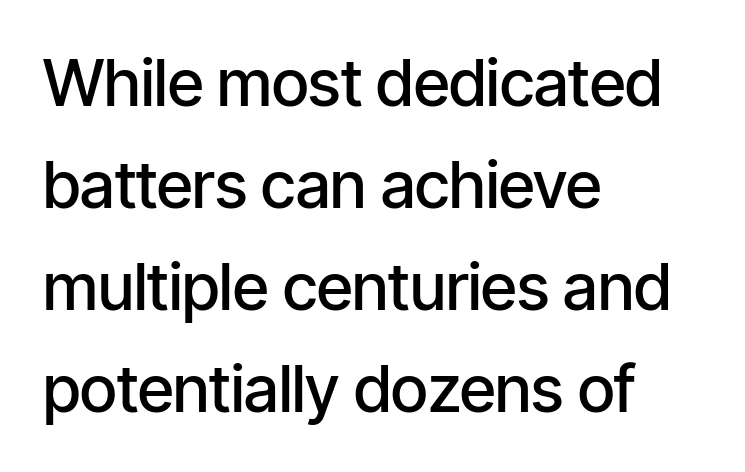
The image shows 65 px semibold, condensed sans-serif type, upright; set left-aligned, normal line spacing (1.57x), normal letter spacing, not underlined; low stroke contrast and a medium x-height.
